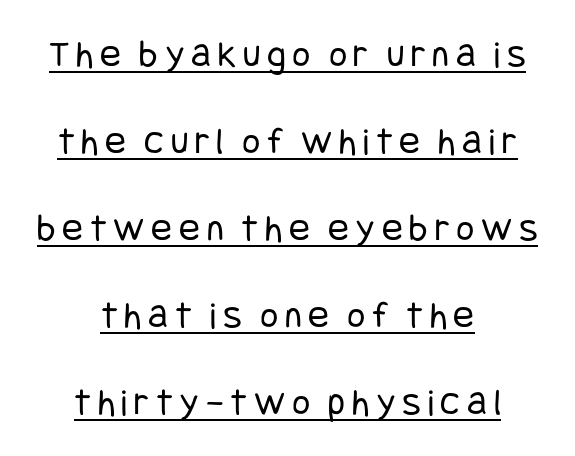
Q: Is the text bold? A: No.
Q: Is the text italic (slanted)? A: No, it is upright.
Q: Is the typeface a serif or a sans-serif typeface? A: Sans-serif.
Q: Is the text underlined? A: Yes.
Q: How is the paragraph aligned? A: Centered.
Q: Is the spacing between lines tight, normal or loose? A: Loose.
Q: Width (condensed, normal, or wide)? A: Condensed.
Q: Stroke contrast? A: Low.
Q: x-height? A: Large.
